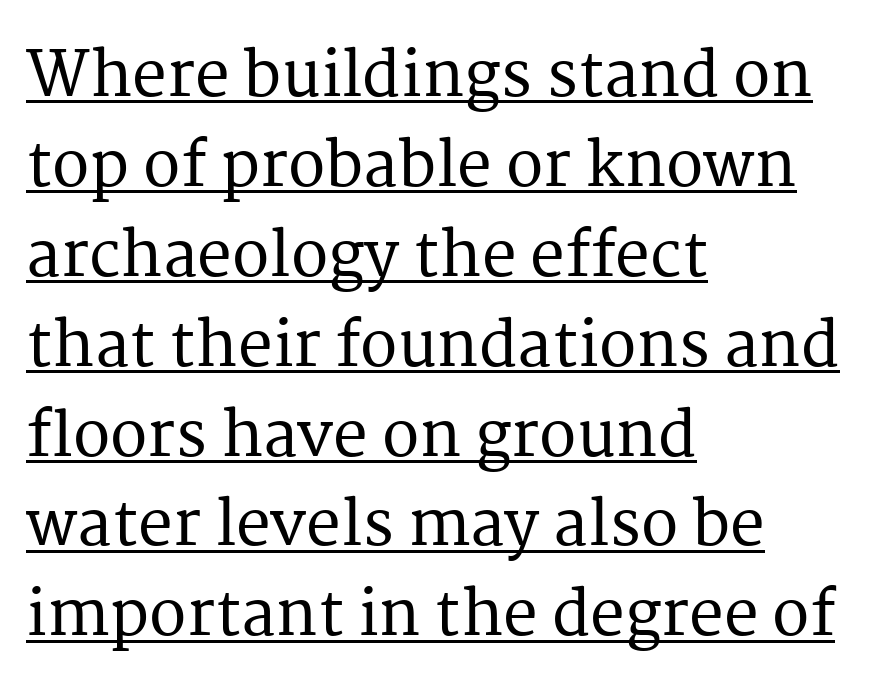
Does the copy run flush right? No — it runs flush left. Spacing verdict: proportional, widths tailored to each character. The vertical gap from one line to the next is medium. What kind of face is this? One with serifs. Words appear dense and cohesive because spacing is normal. Compared with undecorated copy, this sample adds a rule below the words.
